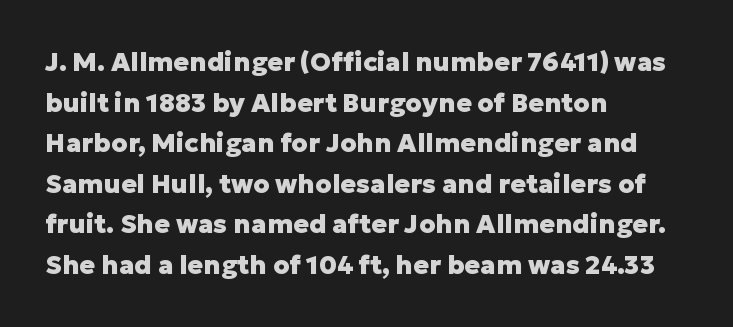
The image shows 26 px bold type, upright; set left-aligned, normal line spacing (1.56x), normal letter spacing, not underlined.
